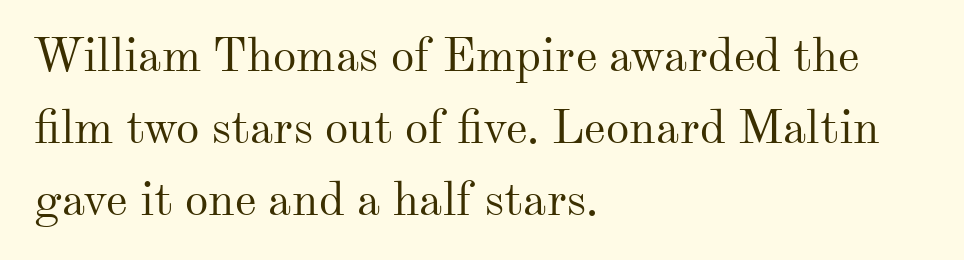
The image shows 47 px regular-weight serif type, upright; set left-aligned, normal line spacing (1.53x), normal letter spacing, not underlined; medium stroke contrast and a small x-height.
